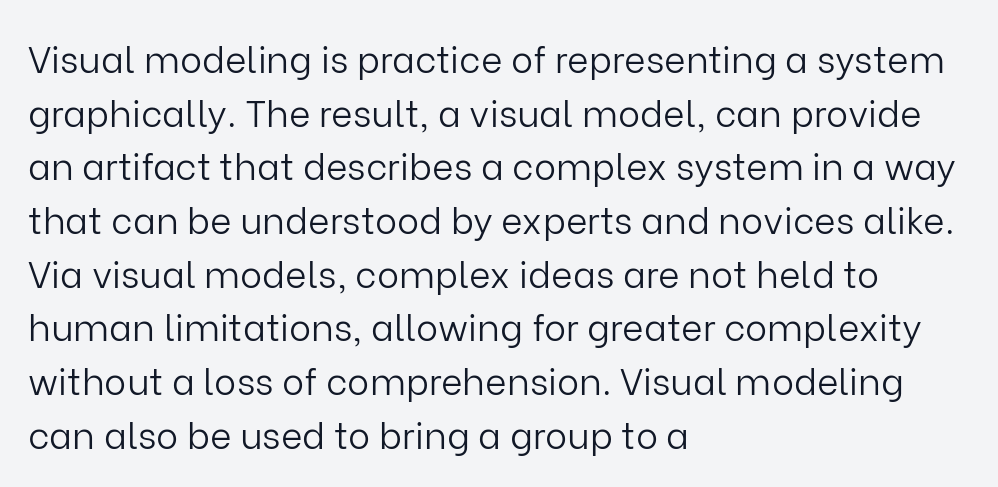
The image shows 37 px light sans-serif type, upright; set left-aligned, normal line spacing (1.45x), normal letter spacing, not underlined; low stroke contrast and a medium x-height.
